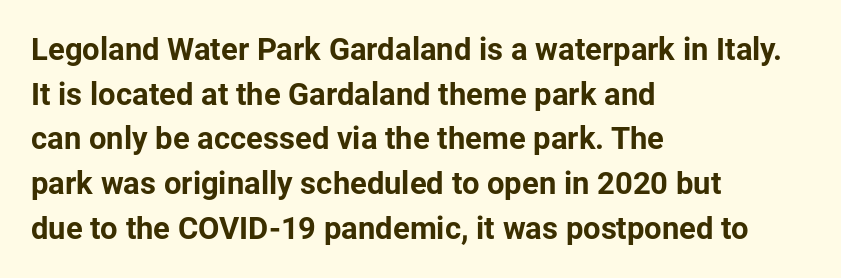
The glyphs are unaccompanied by any horizontal stroke below them. You could call the tracking neutral — neither tight nor loose. Stroke thickness is high; the sample reads as a true bold. Italic? Not at all — the glyphs are vertical. The face used here is proportionally spaced, like ordinary book or web type.
